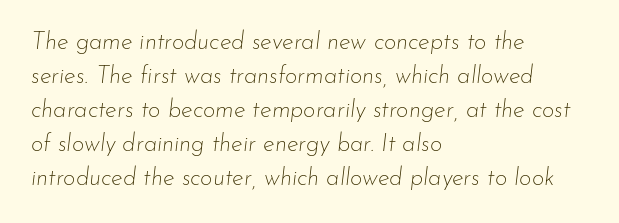
Q: Is the text bold? A: No.
Q: Is the text italic (slanted)? A: Yes, it leans right by about 7 degrees.
Q: Is the text underlined? A: No.
Q: How is the paragraph aligned? A: Left-aligned.
Q: Is the spacing between letters normal or unusually wide? A: Normal.
Q: Is the spacing between lines tight, normal or loose? A: Normal.
